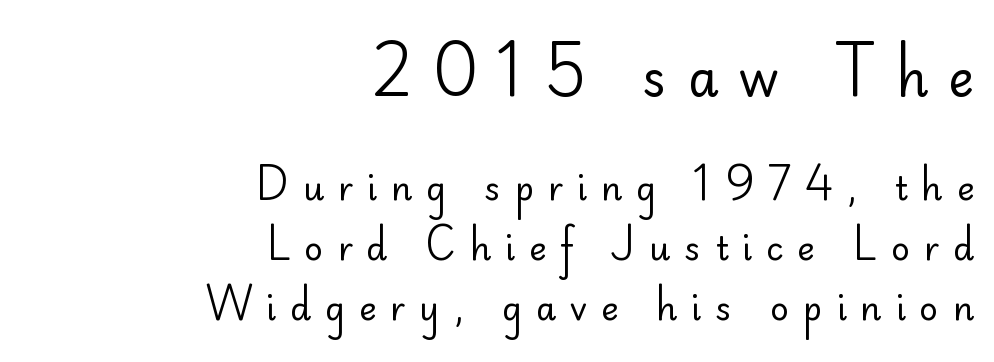
{"serif": "no", "italic": "no", "bold": "no", "weight": "regular", "width": "normal", "stroke_contrast": "low", "x_height": "small", "monospaced": "no", "underline": "no", "align": "right", "line_spacing_ratio": 1.82, "letter_spacing": "wide", "letter_spacing_em": 0.42, "larger_block": "first", "size_ratio": 1.48, "glyph_px": 49}
